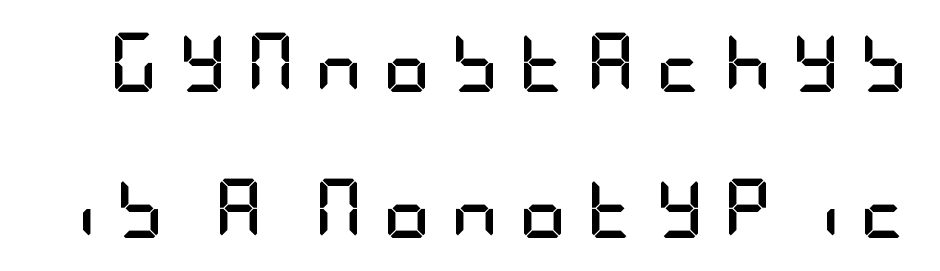
This rendering widens character spacing well past its baseline value. A great deal of white space separates one row of letters from the next. The axis of the letterforms is exactly vertical. Check the space under the baseline: it is left empty. Unlike a traditional serif, this face leaves its strokes unadorned. I'd describe the lettering as bold — thick and assertive.
